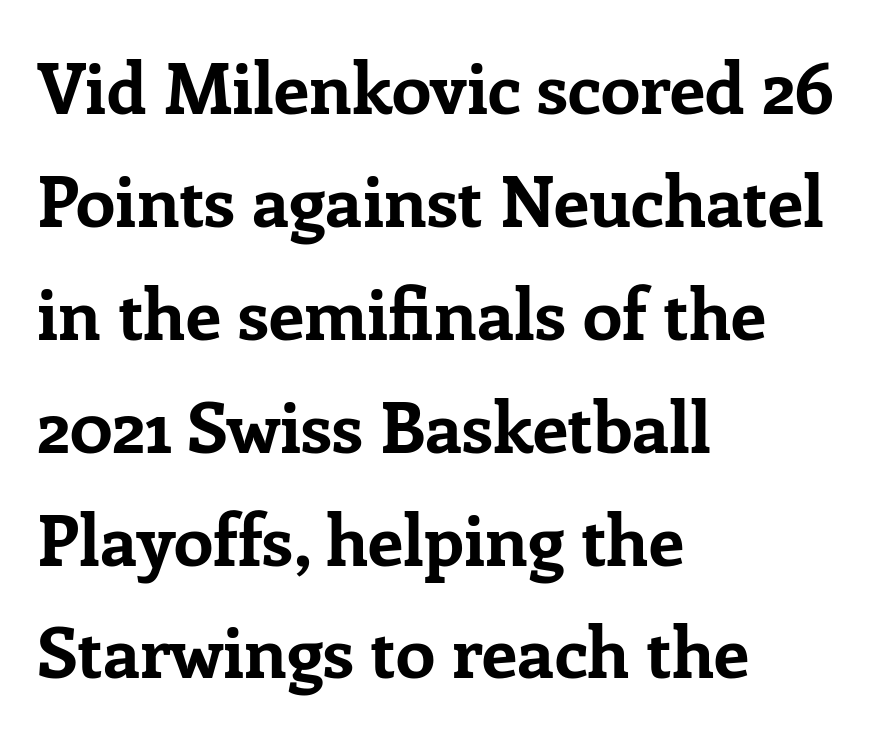
Q: Is the text bold? A: Yes.
Q: Is the text italic (slanted)? A: No, it is upright.
Q: Is the typeface a serif or a sans-serif typeface? A: Serif.
Q: Is the text underlined? A: No.
Q: How is the paragraph aligned? A: Left-aligned.
Q: Is the spacing between letters normal or unusually wide? A: Normal.
Q: Is the spacing between lines tight, normal or loose? A: Normal.
Q: Width (condensed, normal, or wide)? A: Normal.
Q: Stroke contrast? A: Low.
Q: x-height? A: Medium.
Q: Monospaced? A: No.
